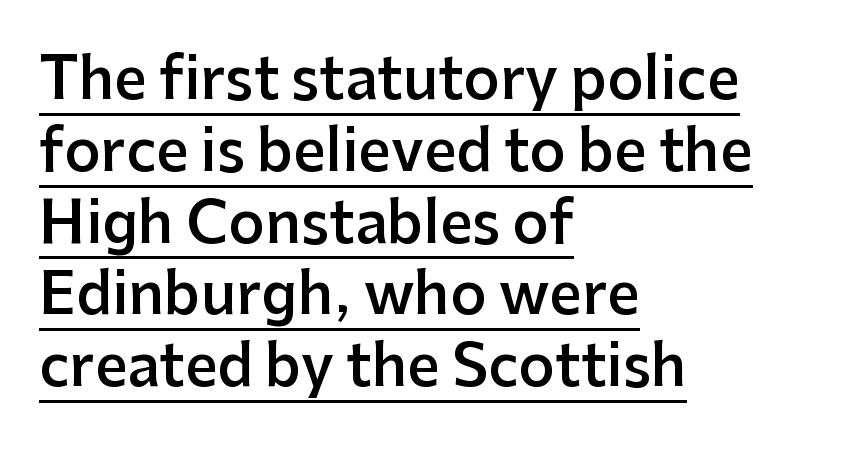
The image shows 57 px semibold sans-serif type, upright; set left-aligned, normal line spacing (1.26x), normal letter spacing, underlined; low stroke contrast and a medium x-height.
